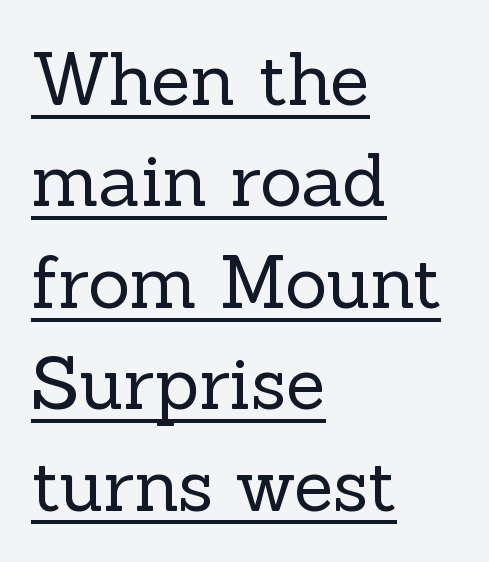
Caption: face not bold, strokes unweighted. Do the characters align in a grid? No, the font is proportional. The text was rendered using a seriffed face with decorative stroke endings. Rendered with straight, roman letterforms. The face used here appears with an underline applied.
